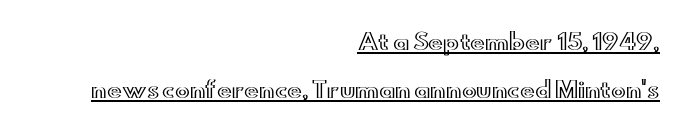
The image shows 22 px text type, upright; set right-aligned, loose line spacing (2.18x), normal letter spacing, underlined.
